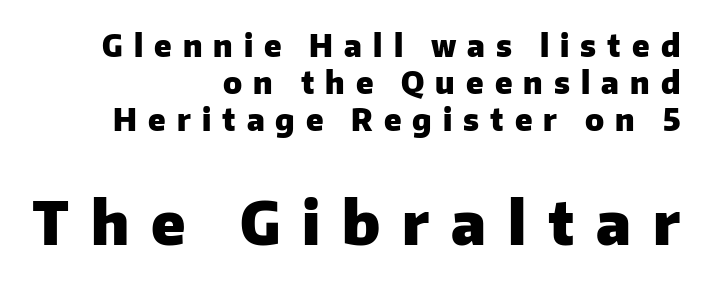
{"serif": "no", "italic": "no", "bold": "yes", "weight": "heavy", "width": "normal", "stroke_contrast": "low", "x_height": "medium", "monospaced": "no", "underline": "no", "align": "right", "line_spacing_ratio": 1.23, "letter_spacing": "wide", "letter_spacing_em": 0.37, "larger_block": "second", "size_ratio": 1.97, "glyph_px": 59}
